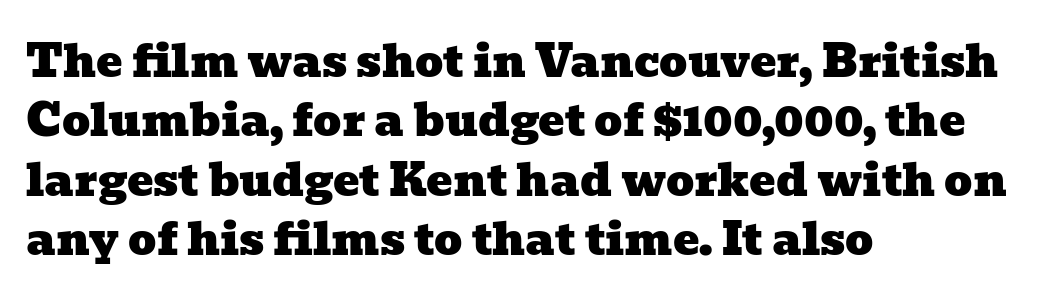
What's the leading like? Ordinary, nothing unusual. The rendering keeps characters at their native spacing. A serif font was chosen for this passage. The baseline area is clear. The compositor pushed each line to the left boundary. Is this a fixed-width face? No — the glyphs have proportional, varying widths.
